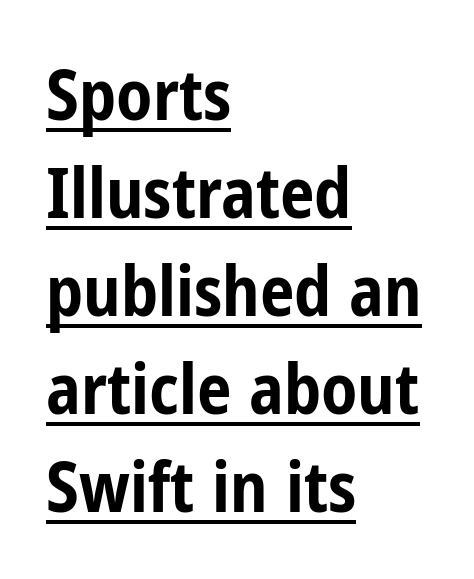
Between one letter and the next there's only the usual sliver of space. Normally led — the rows are evenly, conventionally spaced. Posture: upright roman. These lines are set flush left with a ragged right edge. Serifs: no, the terminals of the letterforms are clean.
